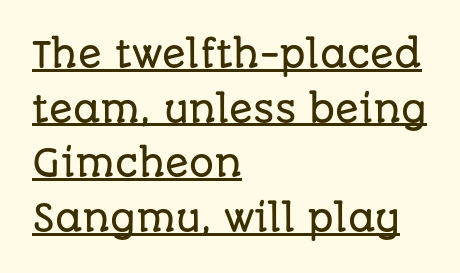
The image shows 35 px sans-serif type, upright; set left-aligned, normal line spacing (1.56x), normal letter spacing, underlined; low stroke contrast and a large x-height.
